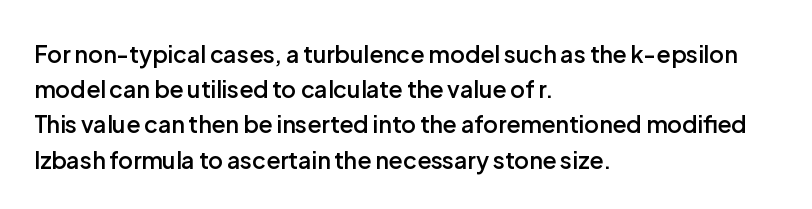
The image shows 23 px text type, upright; set left-aligned, normal line spacing (1.53x), normal letter spacing, not underlined.
